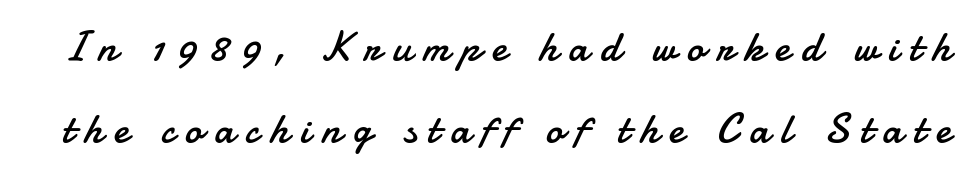
{"serif": "no", "bold": "no", "weight": "regular", "width": "normal", "stroke_contrast": "low", "x_height": "small", "monospaced": "no", "underline": "no", "line_spacing": "loose", "line_spacing_ratio": 1.96, "letter_spacing": "wide", "letter_spacing_em": 0.27, "glyph_px": 42}
